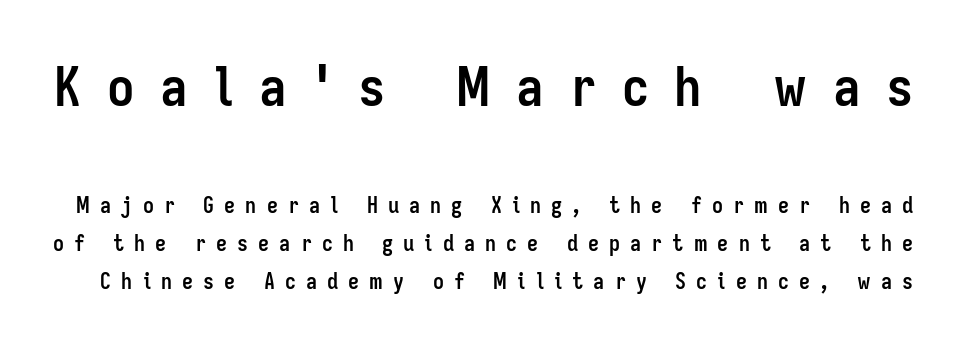
Q: Is the text bold? A: Yes.
Q: Is the text italic (slanted)? A: No, it is upright.
Q: Is the typeface a serif or a sans-serif typeface? A: Sans-serif.
Q: Is the text underlined? A: No.
Q: Is the spacing between letters normal or unusually wide? A: Unusually wide.
Q: Which block of text is set in a larger size, the first (top) or the second (bottom)? A: The first (top) one.
Q: Width (condensed, normal, or wide)? A: Condensed.
Q: Stroke contrast? A: Low.
Q: x-height? A: Medium.
Q: Monospaced? A: No.
